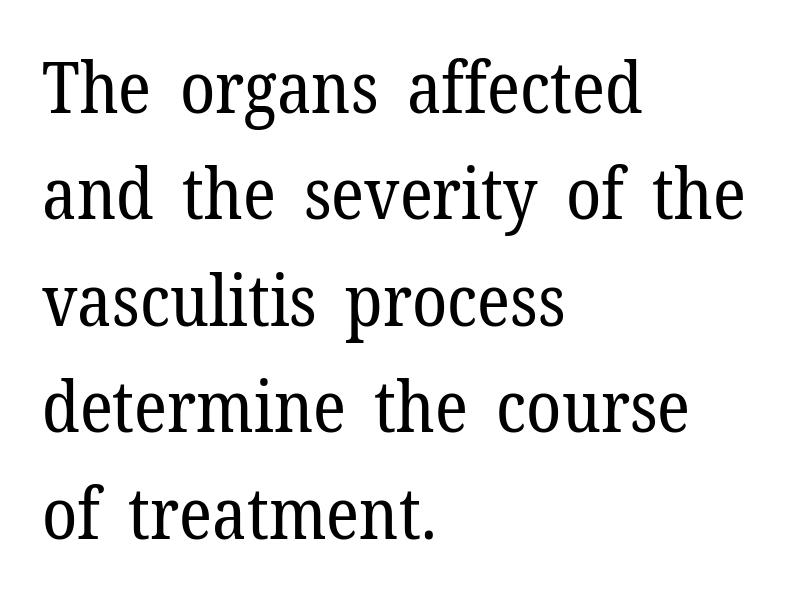
The text was rendered using a seriffed face with decorative stroke endings. Nobody touched the tracking dial on this one. If you measured baseline to baseline, you'd find a middling distance. A typesetter would call this proportional, since set widths differ per character. Short and long lines alike share a common starting point at left.
